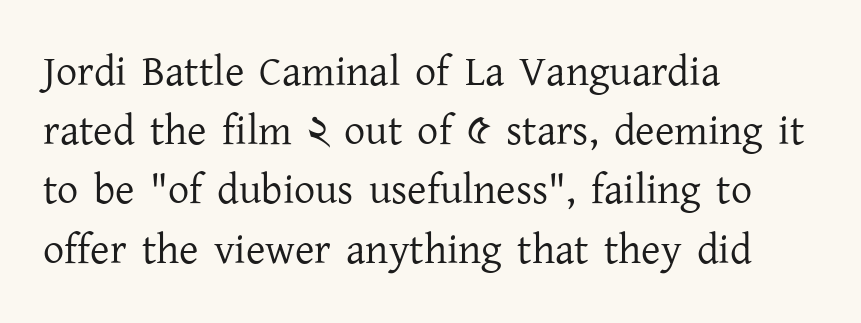
The image shows 42 px regular-weight serif type, upright; set left-aligned, normal line spacing (1.41x), normal letter spacing, not underlined; low stroke contrast and a medium x-height.
